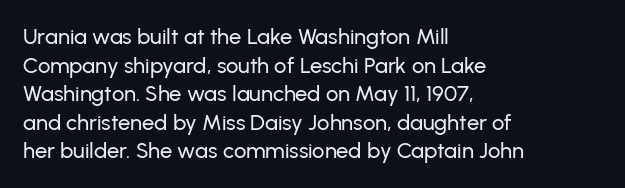
A normal amount of white space separates one row of letters from the next. Unmarked baselines from the first word to the last. These lines were composed using upright roman letters. Compared with typical body copy, the letter spacing here is the same. Line beginnings align vertically; line endings do not.
